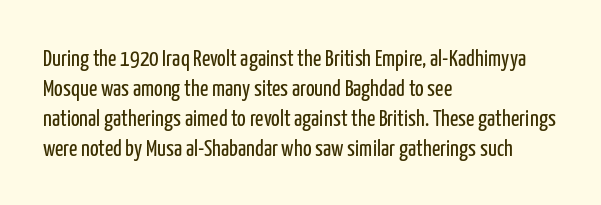
The image shows 23 px text type, upright; set left-aligned, normal line spacing (1.31x), normal letter spacing, not underlined.
